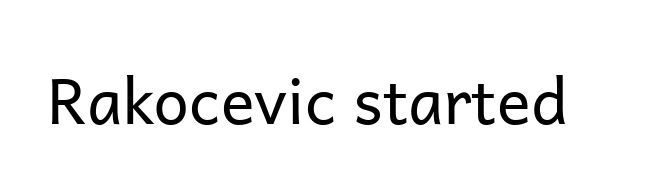
The image shows 63 px regular-weight sans-serif type, upright; set normal letter spacing, not underlined; low stroke contrast and a medium x-height.
